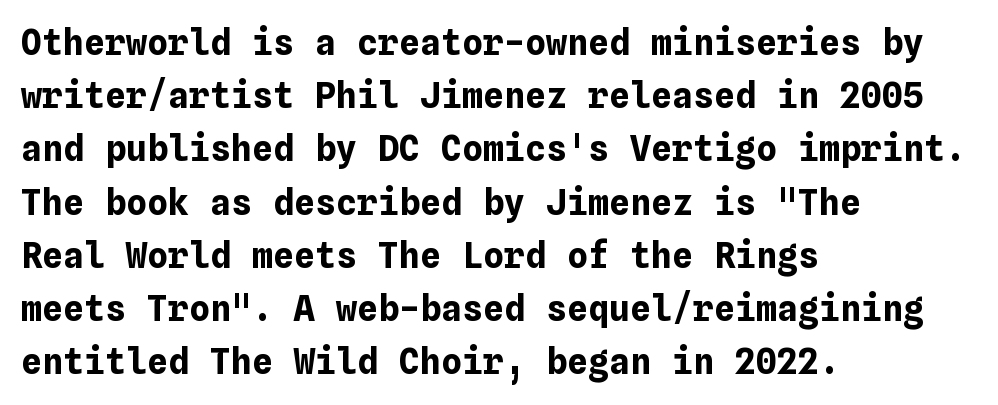
{"italic": "no", "bold": "yes", "weight": "bold", "width": "normal", "stroke_contrast": "low", "x_height": "medium", "underline": "no", "align": "left", "line_spacing": "normal", "line_spacing_ratio": 1.52, "letter_spacing": "normal", "letter_spacing_em": 0.0, "glyph_px": 35}
